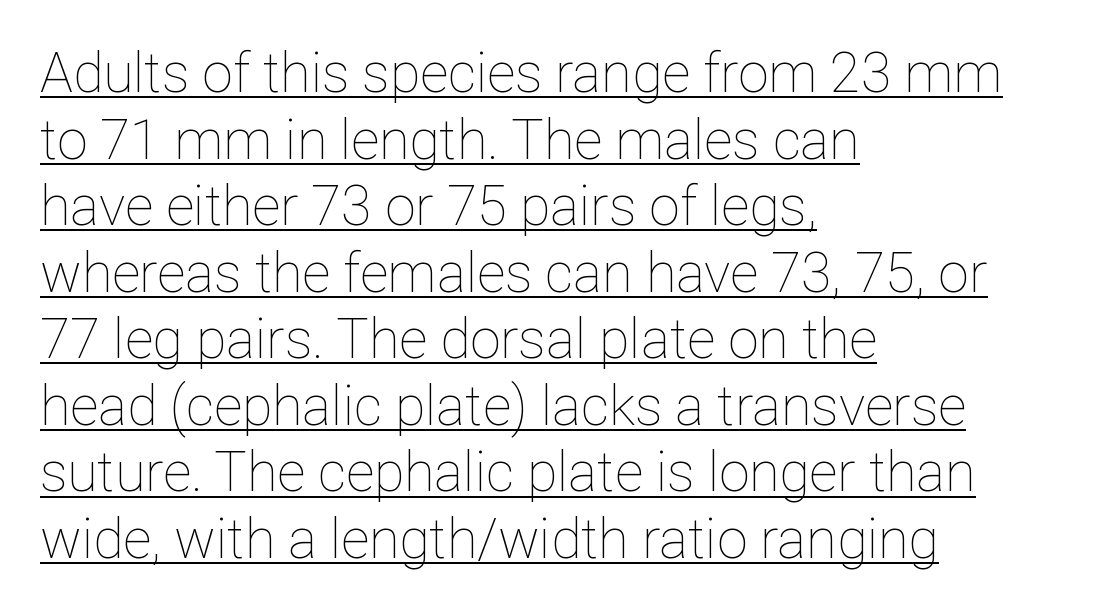
Character widths vary here, with narrow letters taking less room than wide ones. Leftover space on each line is placed entirely after the last word. A quiet, ordinary-to-light weight characterises the typeface. You can see a thin bar hugging the bottom of the glyphs. You can tell it's not italic because the verticals are truly vertical. In terms of letterspacing, this is plain default setting.
